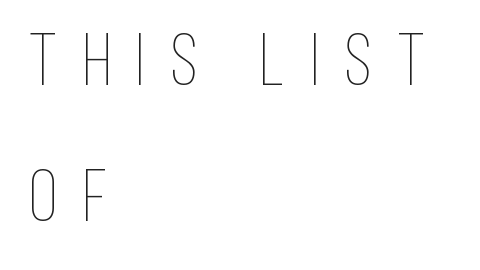
{"italic": "no", "bold": "no", "weight": "thin", "width": "condensed", "stroke_contrast": "low", "x_height": "large", "monospaced": "no", "underline": "no", "align": "left", "line_spacing_ratio": 1.84, "letter_spacing": "wide", "letter_spacing_em": 0.35, "glyph_px": 74}
